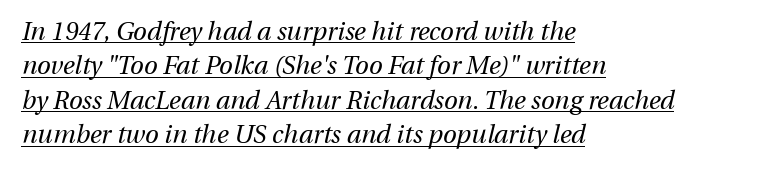
The image shows 25 px text type, italic (leaning right); set left-aligned, normal line spacing (1.38x), normal letter spacing, underlined.
